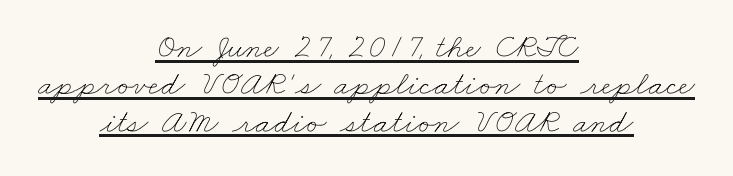
The image shows 34 px thin, wide type; set centered, tight line spacing (1.1x), normal letter spacing, underlined; low stroke contrast and a small x-height.
